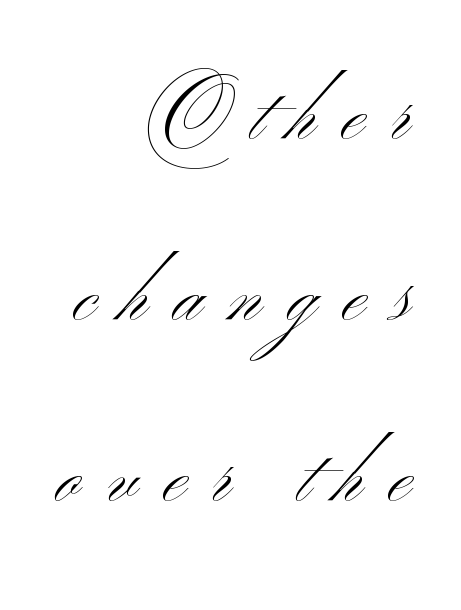
The image shows 78 px light, wide sans-serif type; set right-aligned, loose line spacing (2.32x), unusually wide letter spacing (+0.34 em), not underlined; medium stroke contrast and a small x-height.
